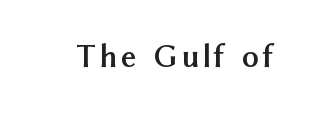
Q: Is the text bold? A: Yes.
Q: Is the text italic (slanted)? A: No, it is upright.
Q: Is the typeface a serif or a sans-serif typeface? A: Sans-serif.
Q: Is the text underlined? A: No.
Q: Width (condensed, normal, or wide)? A: Normal.
Q: Stroke contrast? A: Medium.
Q: x-height? A: Medium.
Q: Monospaced? A: No.
